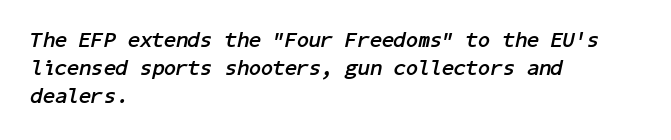
Posture: slanted. Tracking value appears to be zero — textbook default spacing. The passage is arranged the way most books set body copy — flush left. In terms of weight, the rendering is a true, heavy bold. The passage shown stacks its lines at a standard gap.
